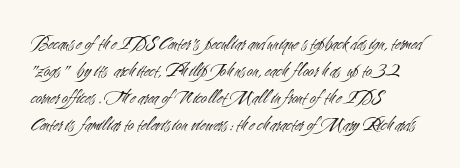
{"bold": "no", "underline": "no", "align": "left", "line_spacing": "normal", "line_spacing_ratio": 1.28, "letter_spacing": "normal", "letter_spacing_em": 0.0, "glyph_px": 21}
